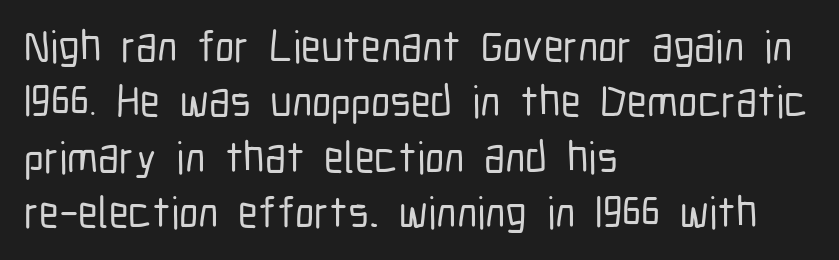
Check the space under the baseline: it is left empty. You could not count columns in this text — the font is proportionally spaced. Look at the tracking — it's just the regular setting, nothing added. Line beginnings align vertically; line endings do not. To sum up the face: it is a sans, with no serifs. The type sits square on the baseline with zero lean.
